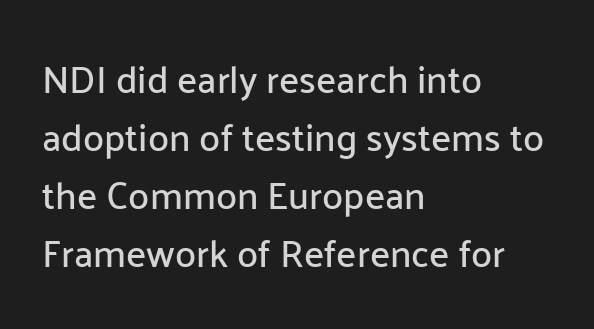
{"serif": "no", "italic": "no", "width": "normal", "stroke_contrast": "low", "x_height": "medium", "monospaced": "no", "underline": "no", "align": "left", "line_spacing": "normal", "line_spacing_ratio": 1.53, "letter_spacing": "normal", "letter_spacing_em": 0.0, "glyph_px": 38}
